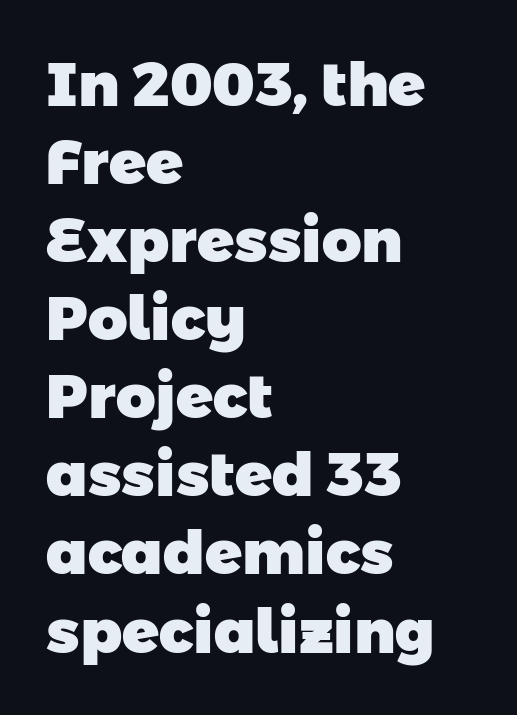
The image shows 61 px heavy sans-serif type; set left-aligned, normal line spacing (1.28x), normal letter spacing, not underlined; low stroke contrast and a medium x-height.
